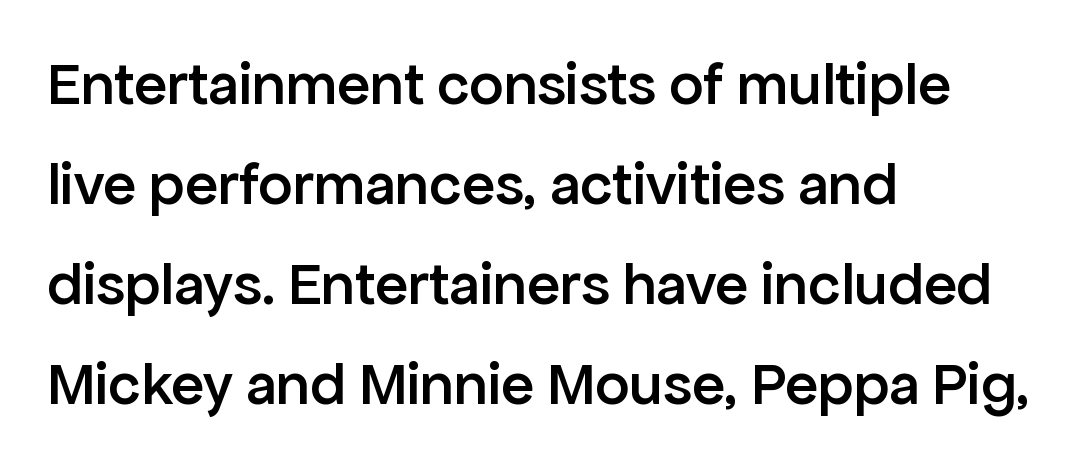
{"serif": "no", "italic": "no", "bold": "semi", "weight": "semibold", "width": "normal", "stroke_contrast": "low", "x_height": "medium", "monospaced": "no", "underline": "no", "align": "left", "line_spacing": "normal", "line_spacing_ratio": 1.64, "letter_spacing": "normal", "letter_spacing_em": 0.0, "glyph_px": 61}
